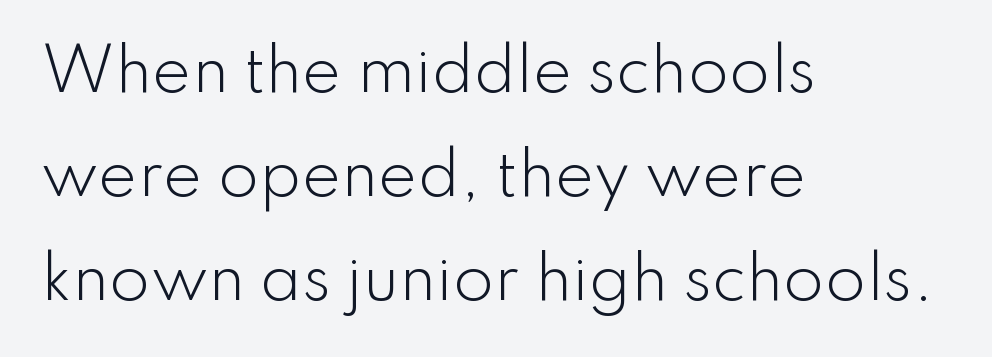
Letters rest on an invisible, unmarked baseline. Line starts are locked; line ends wander. These lines are rendered in a variable-pitch font. Inter-character spacing is left at the font's built-in metrics. Serifs: no, the terminals of the letterforms are clean. In terms of posture, this sample is upright.
